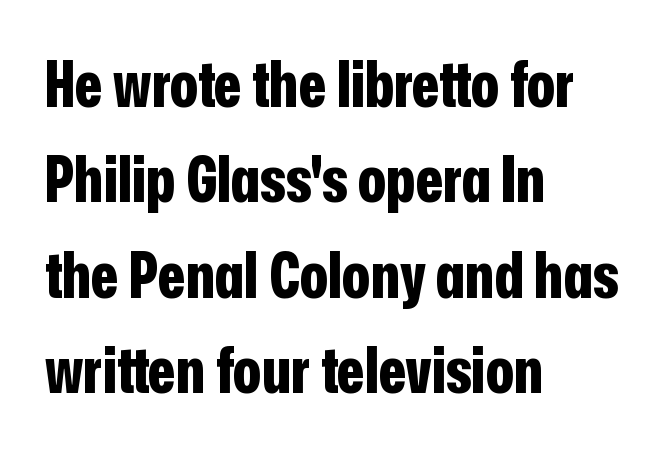
Q: Is the text bold? A: Yes.
Q: Is the text italic (slanted)? A: No, it is upright.
Q: Is the typeface a serif or a sans-serif typeface? A: Sans-serif.
Q: Is the text underlined? A: No.
Q: How is the paragraph aligned? A: Left-aligned.
Q: Is the spacing between letters normal or unusually wide? A: Normal.
Q: Is the spacing between lines tight, normal or loose? A: Normal.
Q: Width (condensed, normal, or wide)? A: Condensed.
Q: Stroke contrast? A: Low.
Q: x-height? A: Medium.
Q: Monospaced? A: No.
